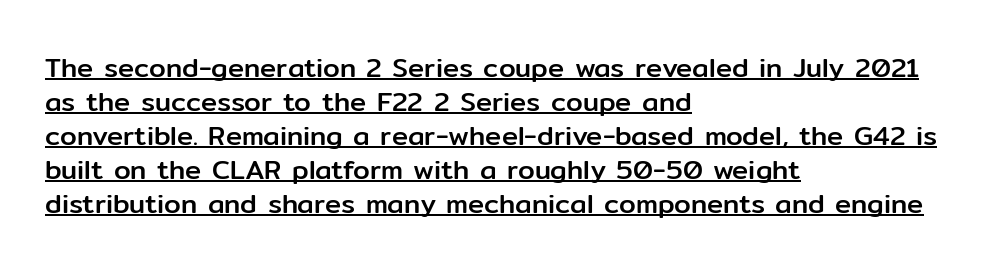
Does the leading feel generous? No, just average. If you drew a line through each stem, it would be perfectly vertical. Descenders here cross a horizontal rule under the line. Characters follow at the spacing the type designer built in. These lines stack with their left ends in a neat column.
